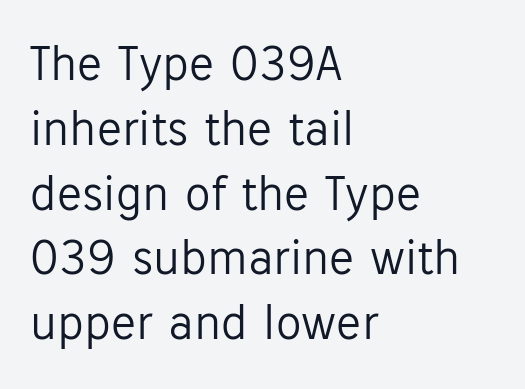
The image shows 51 px light sans-serif type, upright; set left-aligned, normal line spacing (1.27x), normal letter spacing, not underlined; low stroke contrast and a medium x-height.
